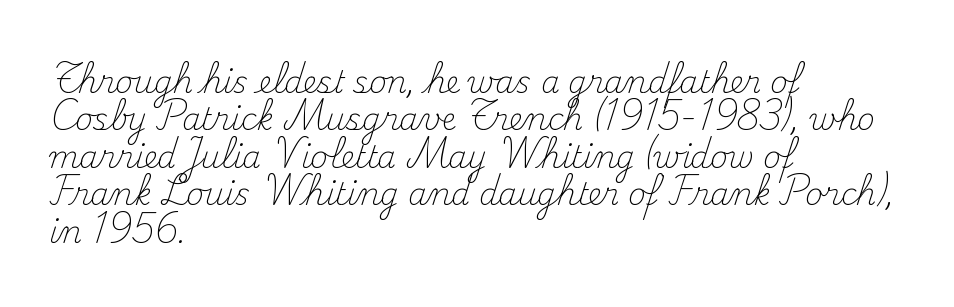
Caption: multi-line text, flush left, ragged right. Regarding leading, the lines here are spaced in the standard way. Font category for this specimen: serif. The rendering uses natural spacing where letterforms have individual widths. What stands out about the letter spacing? Nothing — it is the standard amount.
